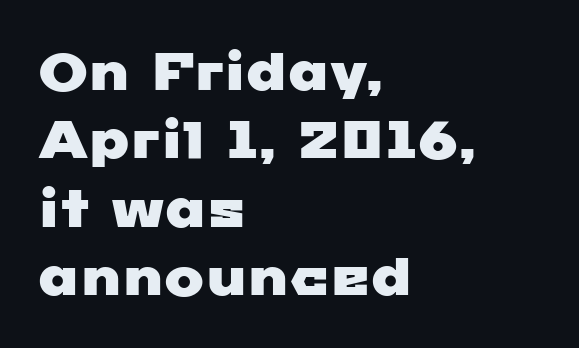
{"serif": "no", "width": "wide", "stroke_contrast": "low", "x_height": "medium", "monospaced": "no", "underline": "no", "align": "left", "line_spacing": "normal", "line_spacing_ratio": 1.29, "letter_spacing": "normal", "letter_spacing_em": 0.0, "glyph_px": 53}
